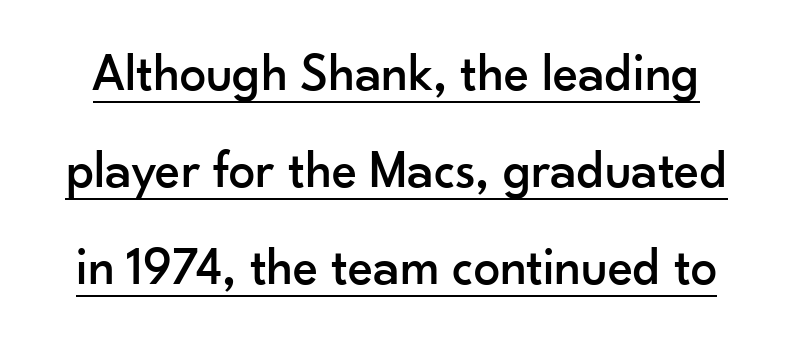
{"serif": "no", "italic": "no", "width": "normal", "stroke_contrast": "low", "x_height": "small", "monospaced": "no", "underline": "yes", "line_spacing_ratio": 1.83, "letter_spacing": "normal", "letter_spacing_em": 0.0, "glyph_px": 53}
